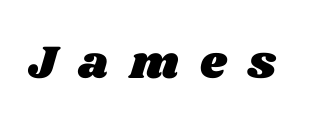
Q: Is the text underlined? A: No.
Q: Is the spacing between letters normal or unusually wide? A: Unusually wide.
Q: Width (condensed, normal, or wide)? A: Wide.
Q: Stroke contrast? A: Medium.
Q: x-height? A: Large.
Q: Monospaced? A: No.
